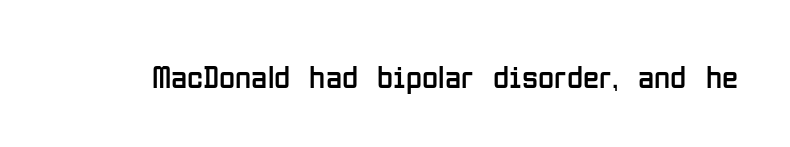
The image shows 33 px regular-weight, condensed sans-serif type, upright; set normal letter spacing, not underlined; low stroke contrast and a medium x-height.
